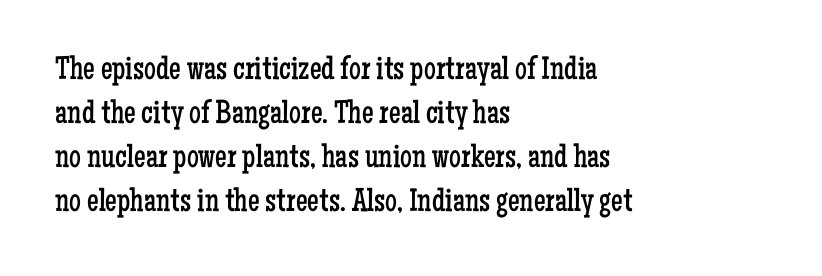
Q: Is the text bold? A: No.
Q: Is the text italic (slanted)? A: No, it is upright.
Q: Is the typeface a serif or a sans-serif typeface? A: Serif.
Q: Is the text underlined? A: No.
Q: How is the paragraph aligned? A: Left-aligned.
Q: Is the spacing between letters normal or unusually wide? A: Normal.
Q: Is the spacing between lines tight, normal or loose? A: Normal.
Q: Width (condensed, normal, or wide)? A: Condensed.
Q: Stroke contrast? A: Low.
Q: x-height? A: Medium.
Q: Monospaced? A: No.
